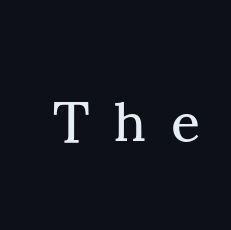
The image shows 57 px regular-weight serif type, upright; set unusually wide letter spacing (+0.43 em), not underlined; medium stroke contrast and a small x-height.
